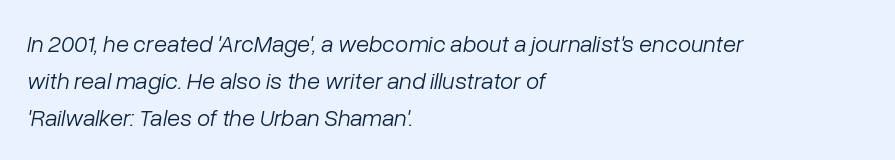
The image shows 24 px text type, italic (leaning right); set left-aligned, normal line spacing (1.55x), normal letter spacing, not underlined.
